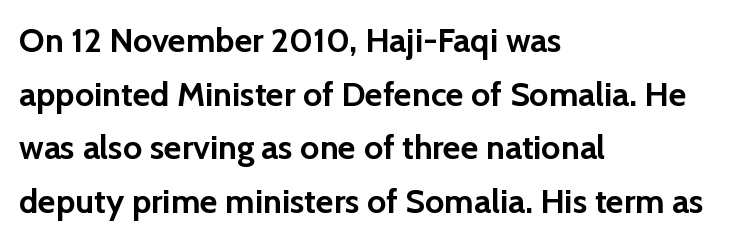
{"serif": "no", "italic": "no", "bold": "yes", "weight": "semibold", "width": "normal", "stroke_contrast": "low", "x_height": "medium", "monospaced": "no", "underline": "no", "align": "left", "line_spacing": "normal", "line_spacing_ratio": 1.58, "letter_spacing": "normal", "letter_spacing_em": 0.0, "glyph_px": 34}
